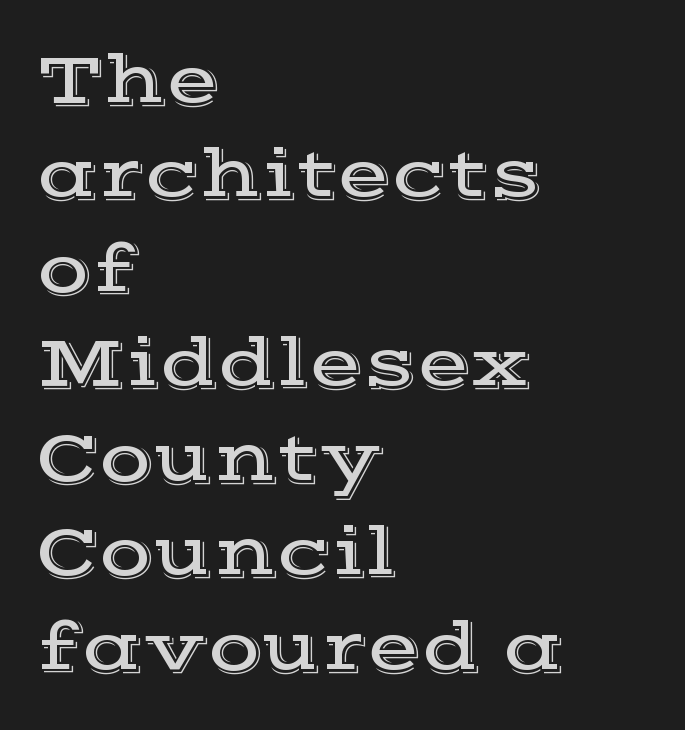
A typesetter would call this zero additional tracking. The setting favours the left margin, as ordinary paragraphs usually do. Looks like regular typesetting: each glyph gets only the width it needs. Vertically, the passage feels balanced, rows spaced as you'd expect. The typography opts for an upright posture over an oblique one. Only glyphs here, with clear space below each row.
